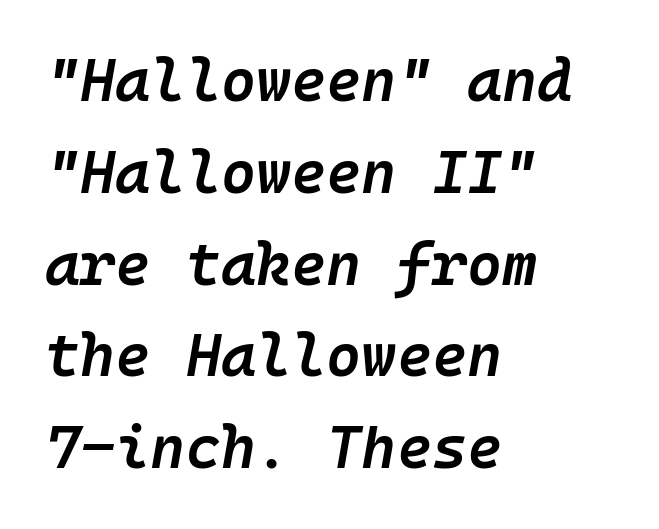
{"italic": "yes", "lean": "right", "slant_degrees": 10, "bold": "semi", "weight": "semibold", "width": "normal", "stroke_contrast": "low", "x_height": "medium", "underline": "no", "align": "left", "line_spacing": "normal", "line_spacing_ratio": 1.53, "letter_spacing": "normal", "letter_spacing_em": 0.0, "glyph_px": 60}
